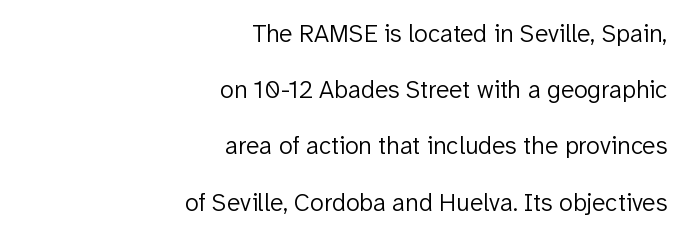
The image shows 25 px text type, upright; set right-aligned, loose line spacing (2.25x), normal letter spacing, not underlined.
